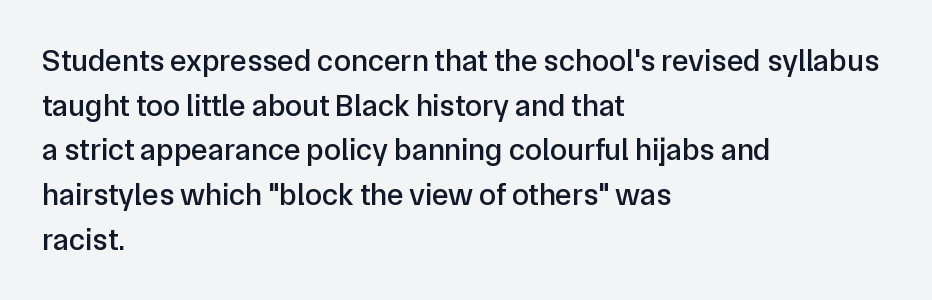
Q: Is the text italic (slanted)? A: No, it is upright.
Q: Is the typeface a serif or a sans-serif typeface? A: Sans-serif.
Q: Is the text underlined? A: No.
Q: How is the paragraph aligned? A: Left-aligned.
Q: Is the spacing between letters normal or unusually wide? A: Normal.
Q: Is the spacing between lines tight, normal or loose? A: Normal.
Q: Width (condensed, normal, or wide)? A: Normal.
Q: Stroke contrast? A: Low.
Q: x-height? A: Medium.
Q: Monospaced? A: No.
